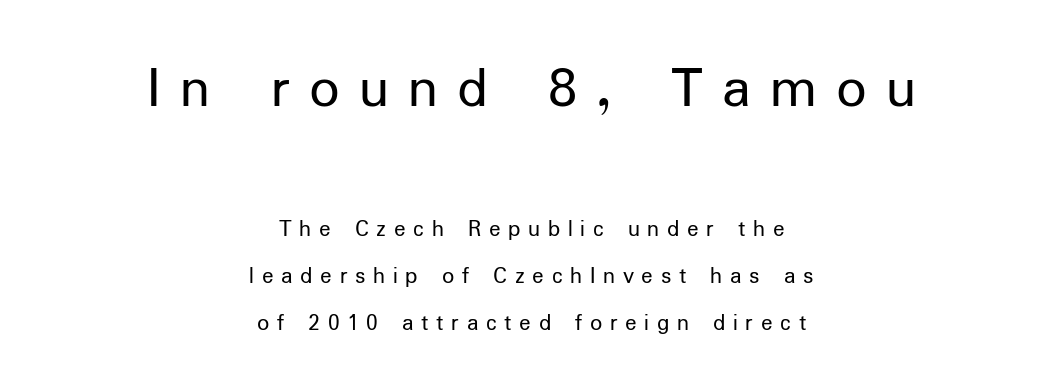
The strokes carry an ordinary text weight at most. The passage shown begins with its larger block and ends with its smaller one. Varying glyph widths throughout — classic text-font behaviour. The text was rendered using a sans face with plain stroke endings. Reading down the block, each line starts at a different indent, mirrored at its end.
